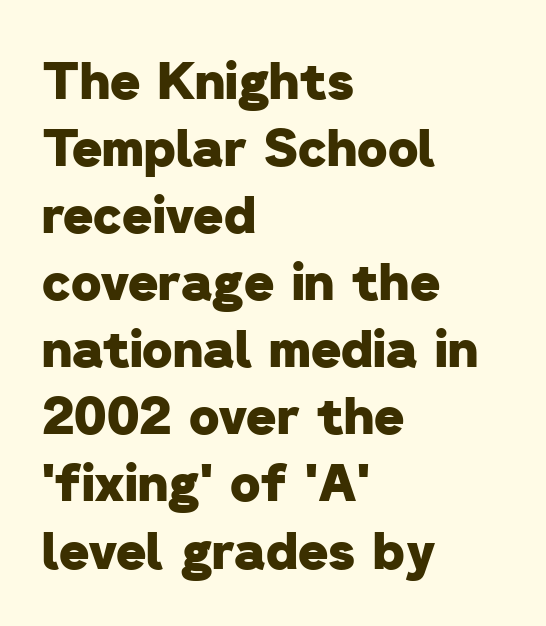
Q: Is the text bold? A: Yes.
Q: Is the typeface a serif or a sans-serif typeface? A: Sans-serif.
Q: Is the text underlined? A: No.
Q: How is the paragraph aligned? A: Left-aligned.
Q: Is the spacing between letters normal or unusually wide? A: Normal.
Q: Is the spacing between lines tight, normal or loose? A: Normal.
Q: Width (condensed, normal, or wide)? A: Normal.
Q: Stroke contrast? A: Low.
Q: x-height? A: Medium.
Q: Monospaced? A: No.
